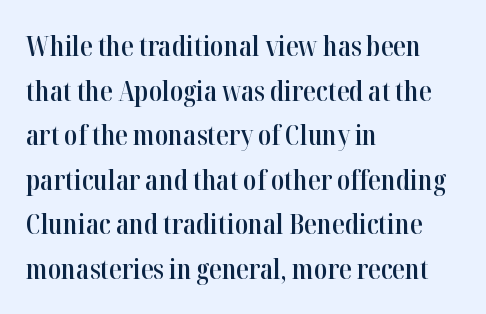
Q: Is the text bold? A: Semi-bold.
Q: Is the text italic (slanted)? A: No, it is upright.
Q: Is the typeface a serif or a sans-serif typeface? A: Serif.
Q: Is the text underlined? A: No.
Q: How is the paragraph aligned? A: Left-aligned.
Q: Is the spacing between letters normal or unusually wide? A: Normal.
Q: Is the spacing between lines tight, normal or loose? A: Normal.
Q: Width (condensed, normal, or wide)? A: Condensed.
Q: Stroke contrast? A: High.
Q: x-height? A: Medium.
Q: Monospaced? A: No.
